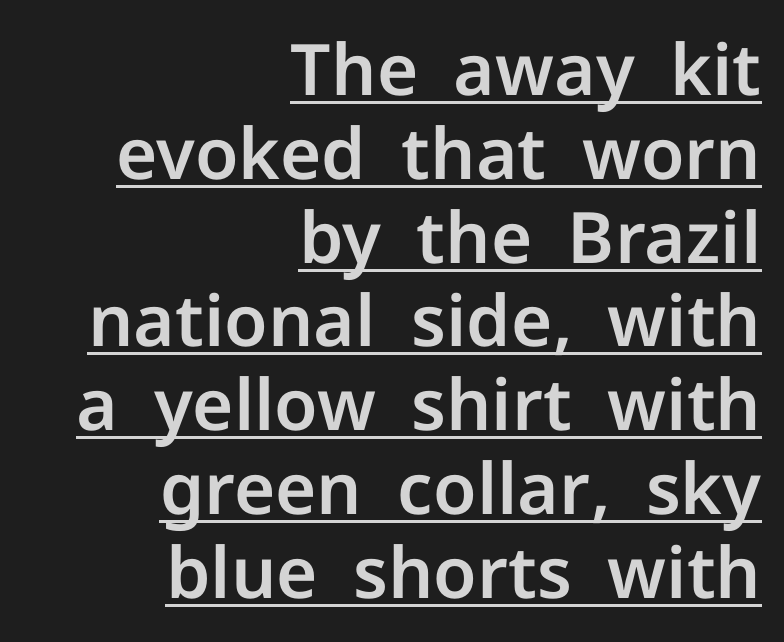
Honestly, the underline is the first thing you notice here. Between one letter and the next there's only the usual sliver of space. Ascenders rise straight up at ninety degrees. The passage is arranged like a letterhead date or caption credit — flush right. Check where the strokes stop: nothing finishes them off — pure sans.
